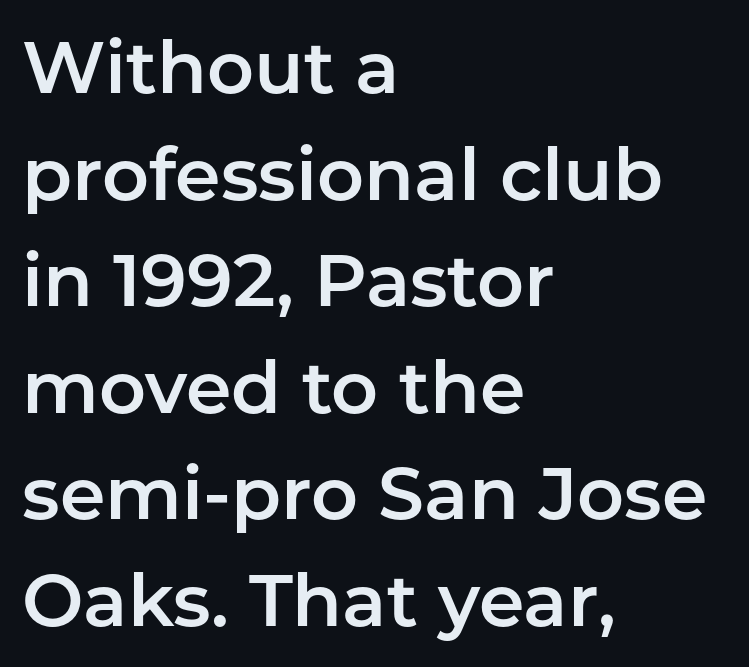
Q: Is the text italic (slanted)? A: No, it is upright.
Q: Is the typeface a serif or a sans-serif typeface? A: Sans-serif.
Q: Is the text underlined? A: No.
Q: How is the paragraph aligned? A: Left-aligned.
Q: Is the spacing between letters normal or unusually wide? A: Normal.
Q: Is the spacing between lines tight, normal or loose? A: Normal.
Q: Width (condensed, normal, or wide)? A: Normal.
Q: Stroke contrast? A: Low.
Q: x-height? A: Medium.
Q: Monospaced? A: No.
